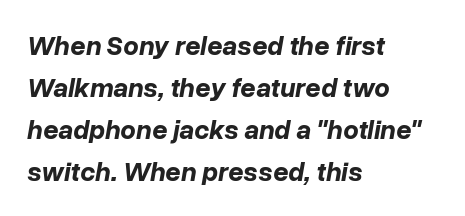
Q: Is the text bold? A: Yes.
Q: Is the text italic (slanted)? A: Yes, it leans right by about 10 degrees.
Q: Is the text underlined? A: No.
Q: How is the paragraph aligned? A: Left-aligned.
Q: Is the spacing between letters normal or unusually wide? A: Normal.
Q: Is the spacing between lines tight, normal or loose? A: Normal.
